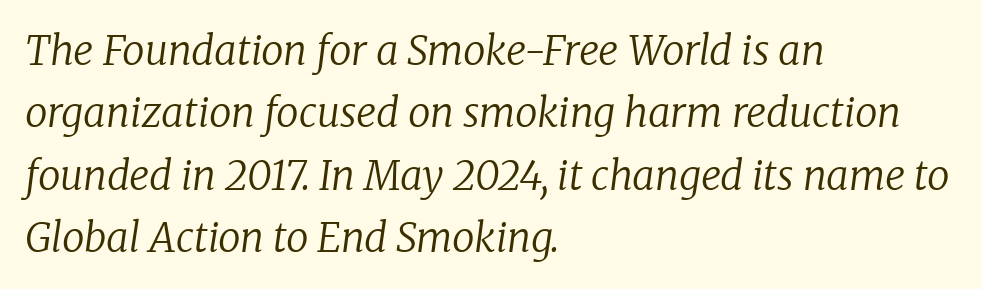
The image shows 40 px regular-weight serif type, italic (leaning right); set left-aligned, normal line spacing (1.56x), normal letter spacing, not underlined; low stroke contrast and a medium x-height.
